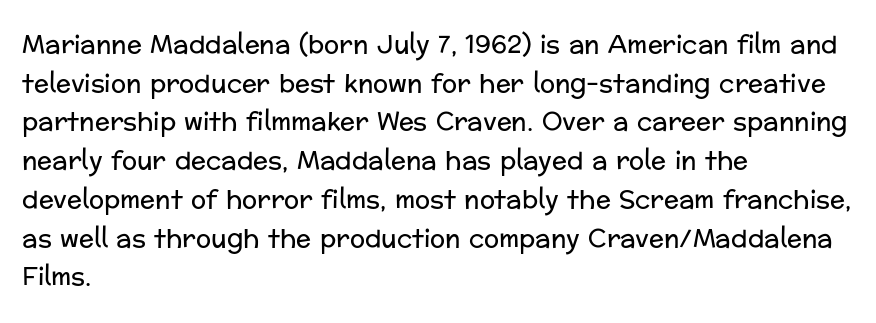
The image shows 25 px text type, upright; set left-aligned, normal line spacing (1.55x), normal letter spacing, not underlined.
